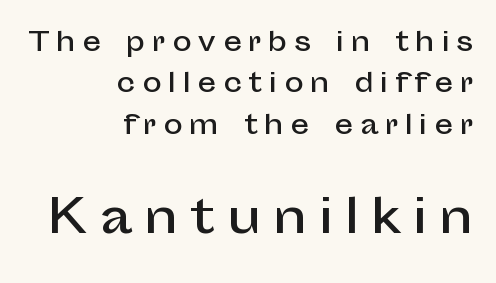
Each row of text sits above clean, open space. The horizontal fit of the characters is loose and conspicuously gappy. Alignment: flush right. If you measured baseline to baseline, you'd find a middling distance. This is the regular roman posture of the typeface. The later block is typeset at a bigger size than the earlier block.
